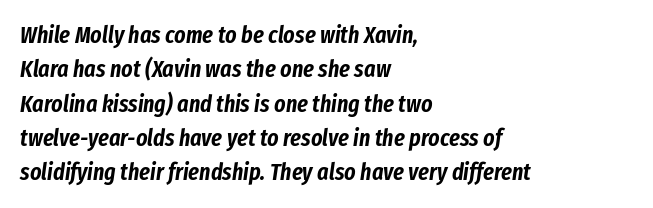
Every row of glyphs begins at an identical x-position on the left. Observe the ordinary spacing: letters are neighbours, not strangers. The words here are not underlined. Would a proofreader flag this as italicized? Yes. Does the leading feel generous? No, just average.
